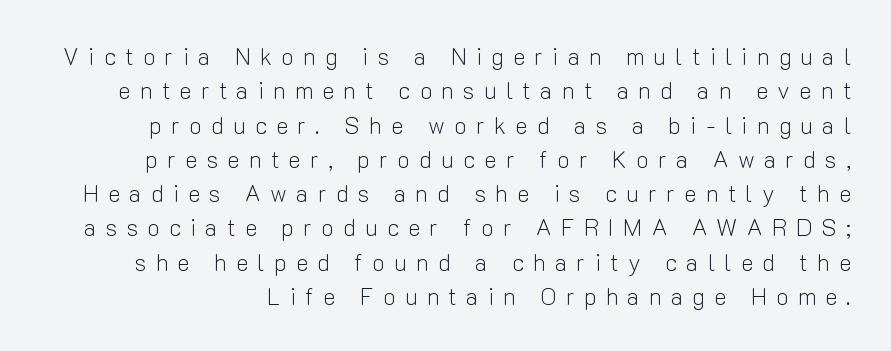
Q: Is the text bold? A: No.
Q: Is the text italic (slanted)? A: No, it is upright.
Q: Is the text underlined? A: No.
Q: Is the spacing between letters normal or unusually wide? A: Unusually wide.
Q: Is the spacing between lines tight, normal or loose? A: Normal.
